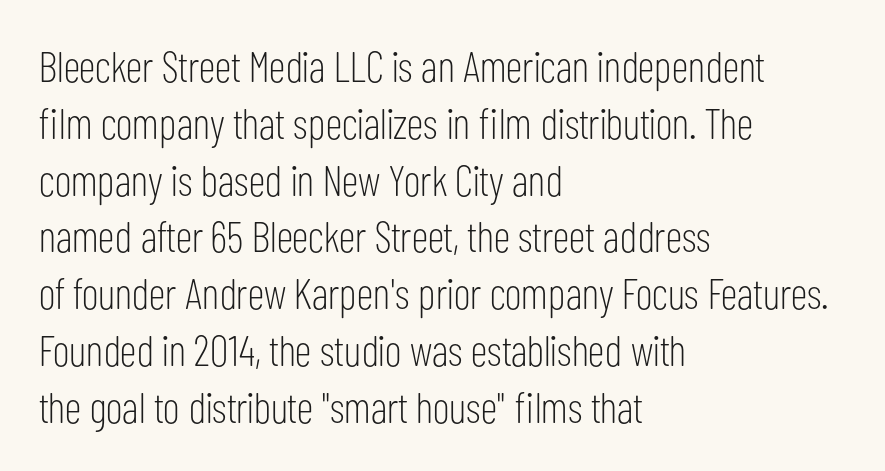
Q: Is the text bold? A: No.
Q: Is the text italic (slanted)? A: No, it is upright.
Q: Is the typeface a serif or a sans-serif typeface? A: Sans-serif.
Q: Is the text underlined? A: No.
Q: How is the paragraph aligned? A: Left-aligned.
Q: Is the spacing between letters normal or unusually wide? A: Normal.
Q: Is the spacing between lines tight, normal or loose? A: Normal.
Q: Width (condensed, normal, or wide)? A: Condensed.
Q: Stroke contrast? A: Low.
Q: x-height? A: Medium.
Q: Monospaced? A: No.
